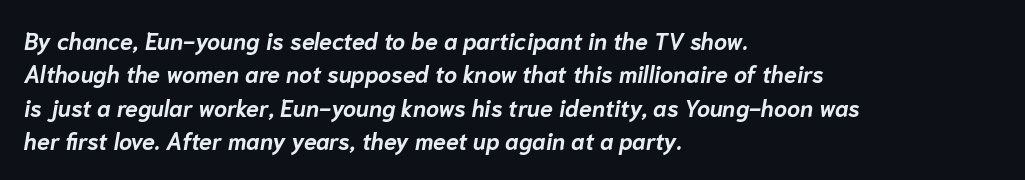
It's the slanting kind of type. The line-height multiplier appears to be the usual default. Any mark beneath the type? The region is blank. Its strokes are broad and dark, the hallmark of bold type.
